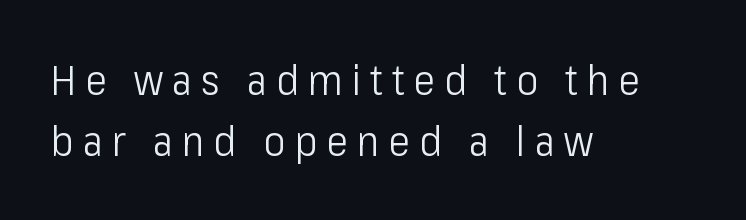
{"serif": "no", "italic": "no", "bold": "no", "weight": "light", "width": "condensed", "stroke_contrast": "low", "x_height": "medium", "monospaced": "no", "underline": "no", "align": "left", "line_spacing": "normal", "line_spacing_ratio": 1.49, "letter_spacing": "wide", "letter_spacing_em": 0.22, "glyph_px": 41}
